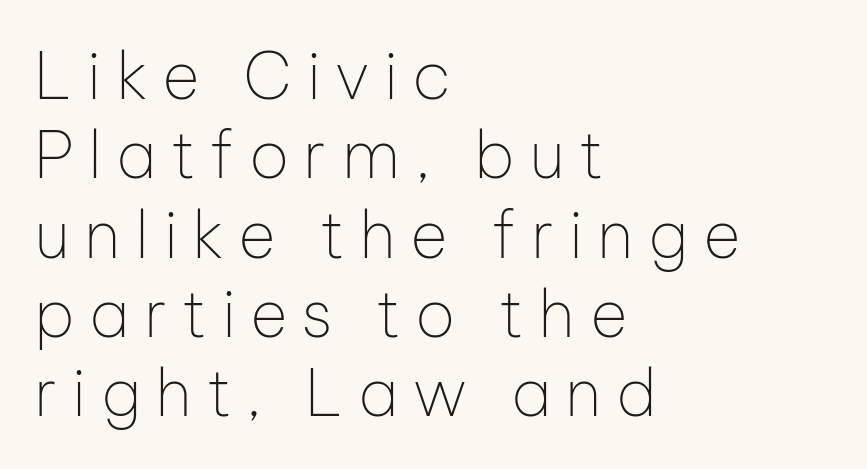
Q: Is the text bold? A: No.
Q: Is the text italic (slanted)? A: No, it is upright.
Q: Is the typeface a serif or a sans-serif typeface? A: Sans-serif.
Q: Is the text underlined? A: No.
Q: How is the paragraph aligned? A: Left-aligned.
Q: Is the spacing between letters normal or unusually wide? A: Unusually wide.
Q: Width (condensed, normal, or wide)? A: Normal.
Q: Stroke contrast? A: Low.
Q: x-height? A: Medium.
Q: Monospaced? A: No.
